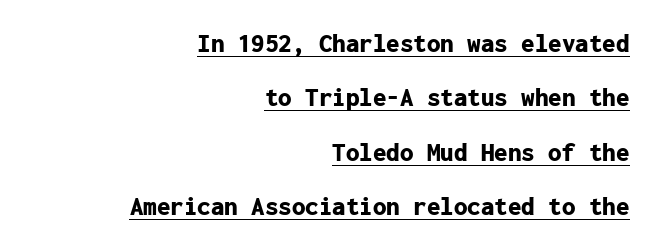
{"italic": "no", "bold": "yes", "underline": "yes", "align": "right", "line_spacing": "loose", "line_spacing_ratio": 2.01, "letter_spacing": "normal", "letter_spacing_em": 0.0, "glyph_px": 27}
